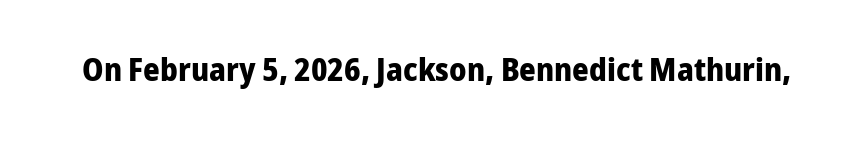
{"serif": "no", "italic": "no", "bold": "yes", "weight": "bold", "width": "normal", "stroke_contrast": "low", "x_height": "medium", "monospaced": "no", "underline": "no", "letter_spacing": "normal", "letter_spacing_em": 0.0, "glyph_px": 32}
